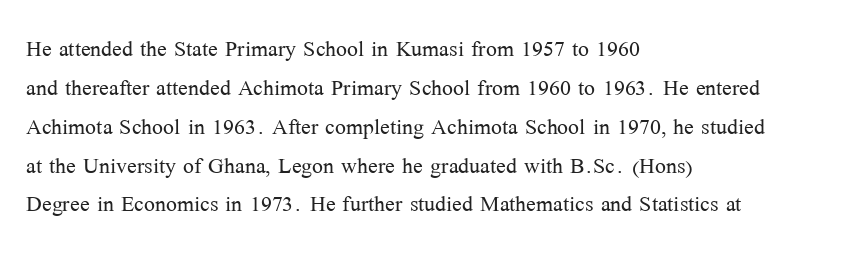
{"serif": "yes", "italic": "no", "bold": "no", "weight": "light", "width": "normal", "stroke_contrast": "medium", "x_height": "medium", "monospaced": "no", "underline": "no", "align": "left", "line_spacing": "normal", "line_spacing_ratio": 1.34, "letter_spacing": "normal", "letter_spacing_em": 0.0, "glyph_px": 29}
